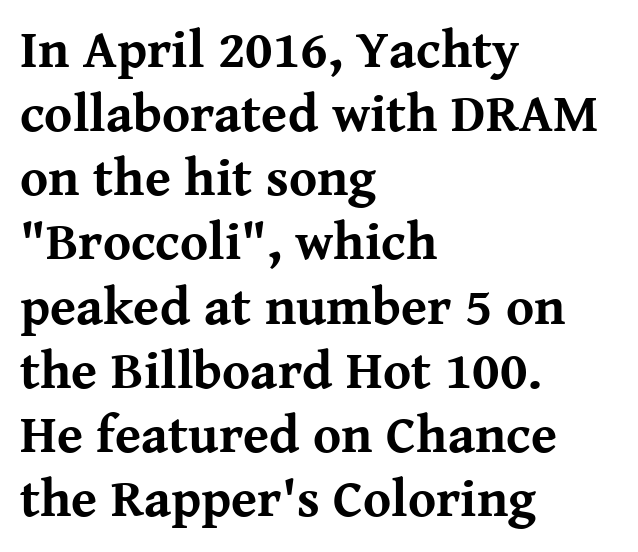
The image shows 53 px bold serif type, upright; set left-aligned, line spacing 1.21x, normal letter spacing, not underlined; medium stroke contrast and a medium x-height.
